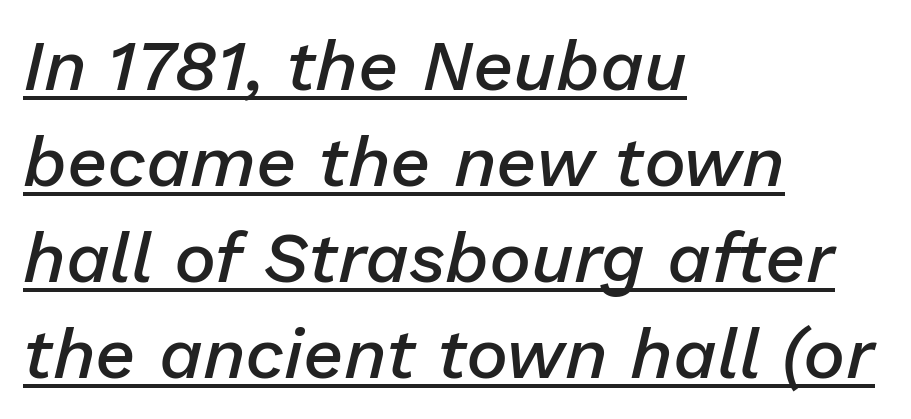
{"italic": "yes", "lean": "right", "slant_degrees": 13, "bold": "semi", "weight": "semibold", "width": "normal", "stroke_contrast": "low", "x_height": "medium", "monospaced": "no", "underline": "yes", "align": "left", "line_spacing": "normal", "line_spacing_ratio": 1.35, "letter_spacing": "normal", "letter_spacing_em": 0.0, "glyph_px": 71}
